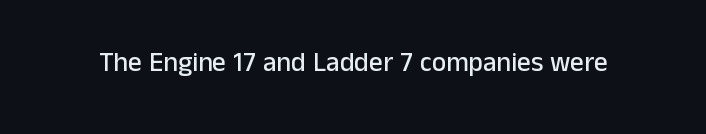
This rendering leaves character spacing at its baseline value. Has an underline been added? It has not. No italicization has been applied; the sample stays upright.
